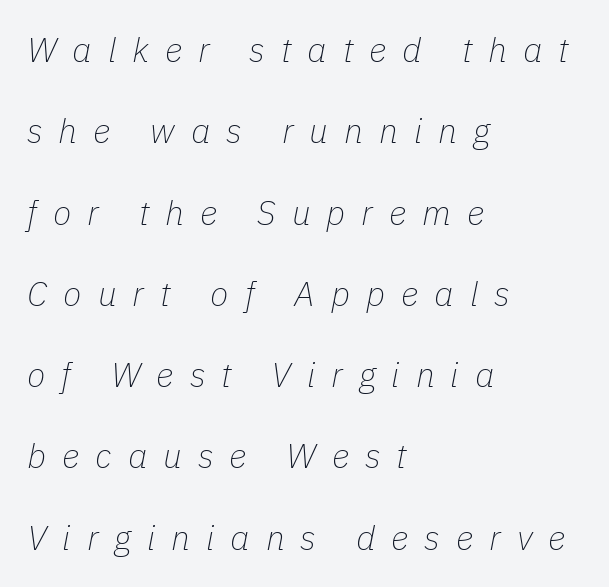
Q: Is the text bold? A: No.
Q: Is the text italic (slanted)? A: Yes, it leans right by about 11 degrees.
Q: Is the text underlined? A: No.
Q: How is the paragraph aligned? A: Left-aligned.
Q: Is the spacing between letters normal or unusually wide? A: Unusually wide.
Q: Is the spacing between lines tight, normal or loose? A: Loose.
Q: Width (condensed, normal, or wide)? A: Normal.
Q: Stroke contrast? A: Low.
Q: x-height? A: Medium.
Q: Monospaced? A: No.
